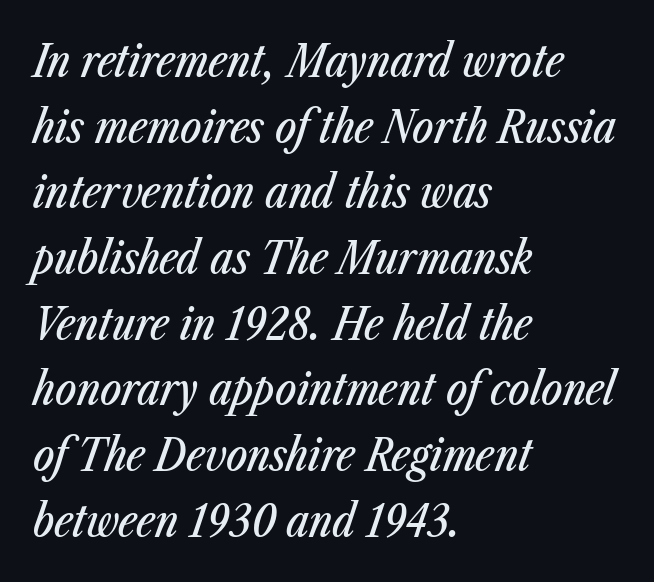
{"italic": "yes", "lean": "right", "slant_degrees": 23, "width": "condensed", "stroke_contrast": "low", "x_height": "medium", "monospaced": "no", "underline": "no", "align": "left", "line_spacing": "normal", "line_spacing_ratio": 1.46, "letter_spacing": "normal", "letter_spacing_em": 0.0, "glyph_px": 45}
